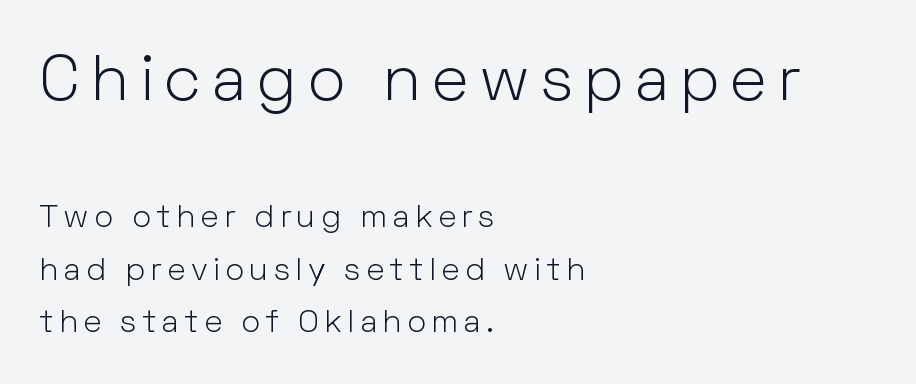
The image shows 64 px light sans-serif type, upright; set left-aligned, normal line spacing (1.65x), not underlined; the first (top) block is 2.0x larger; low stroke contrast and a medium x-height.
